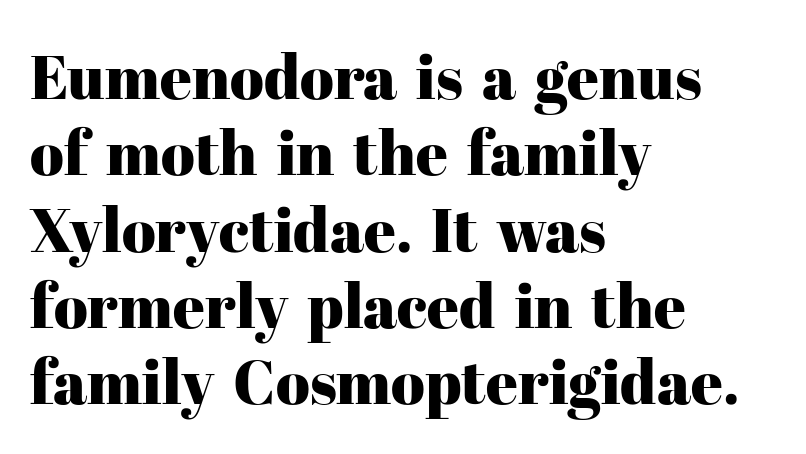
{"serif": "yes", "italic": "no", "width": "normal", "stroke_contrast": "high", "x_height": "medium", "monospaced": "no", "underline": "no", "align": "left", "line_spacing_ratio": 1.23, "letter_spacing": "normal", "letter_spacing_em": 0.0, "glyph_px": 62}
